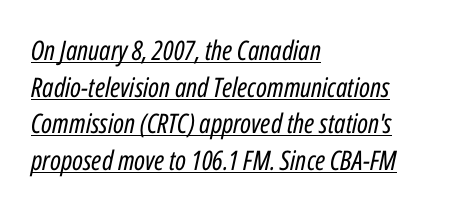
Notice how the stems are inclined rather than vertical — that's the hallmark of italics. The setting favours the left margin, as ordinary paragraphs usually do. Leading matches the norm, producing a regular column. The letterforms sit at book weight or below.
